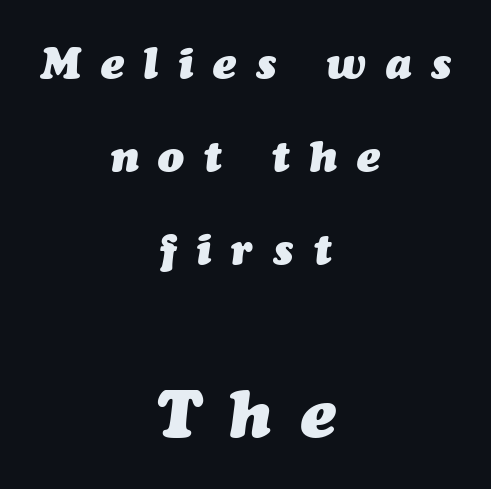
Q: Is the text bold? A: Yes.
Q: Is the text italic (slanted)? A: Yes, it leans right by about 7 degrees.
Q: Is the text underlined? A: No.
Q: How is the paragraph aligned? A: Centered.
Q: Is the spacing between letters normal or unusually wide? A: Unusually wide.
Q: Is the spacing between lines tight, normal or loose? A: Loose.
Q: Which block of text is set in a larger size, the first (top) or the second (bottom)? A: The second (bottom) one.
Q: Width (condensed, normal, or wide)? A: Normal.
Q: Stroke contrast? A: Medium.
Q: x-height? A: Medium.
Q: Monospaced? A: No.
